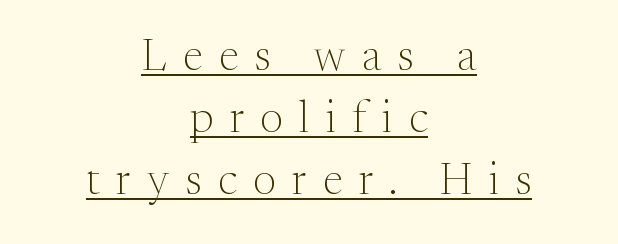
Q: Is the text bold? A: No.
Q: Is the text italic (slanted)? A: No, it is upright.
Q: Is the typeface a serif or a sans-serif typeface? A: Serif.
Q: Is the text underlined? A: Yes.
Q: How is the paragraph aligned? A: Centered.
Q: Is the spacing between letters normal or unusually wide? A: Unusually wide.
Q: Is the spacing between lines tight, normal or loose? A: Normal.
Q: Width (condensed, normal, or wide)? A: Normal.
Q: Stroke contrast? A: Medium.
Q: x-height? A: Medium.
Q: Monospaced? A: No.
